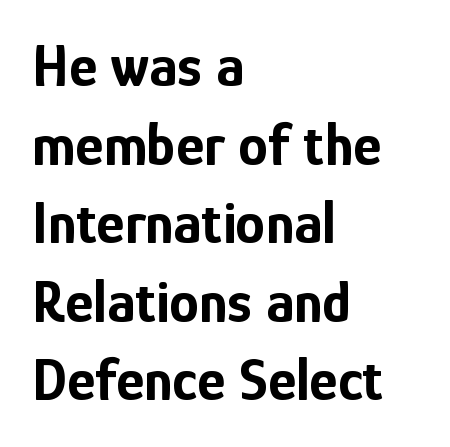
Q: Is the text bold? A: Yes.
Q: Is the text italic (slanted)? A: No, it is upright.
Q: Is the typeface a serif or a sans-serif typeface? A: Sans-serif.
Q: Is the text underlined? A: No.
Q: How is the paragraph aligned? A: Left-aligned.
Q: Is the spacing between letters normal or unusually wide? A: Normal.
Q: Is the spacing between lines tight, normal or loose? A: Normal.
Q: Width (condensed, normal, or wide)? A: Condensed.
Q: Stroke contrast? A: Low.
Q: x-height? A: Medium.
Q: Monospaced? A: No.
